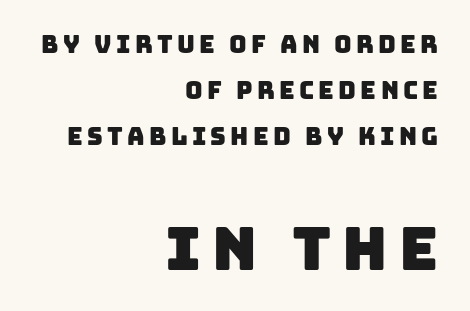
{"serif": "no", "width": "normal", "stroke_contrast": "low", "x_height": "large", "monospaced": "no", "underline": "no", "align": "right", "line_spacing": "loose", "line_spacing_ratio": 1.91, "larger_block": "second", "size_ratio": 2.5, "glyph_px": 60}
